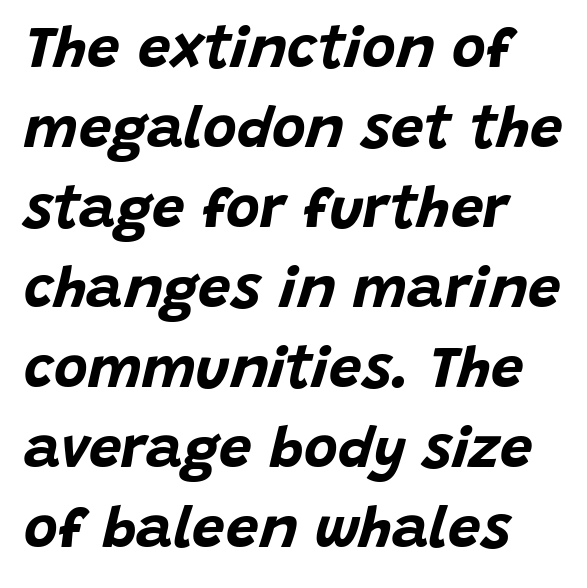
{"italic": "yes", "lean": "right", "slant_degrees": 15, "bold": "yes", "weight": "bold", "width": "normal", "stroke_contrast": "low", "x_height": "large", "monospaced": "no", "underline": "no", "align": "left", "line_spacing": "normal", "line_spacing_ratio": 1.38, "letter_spacing": "normal", "letter_spacing_em": 0.0, "glyph_px": 58}
